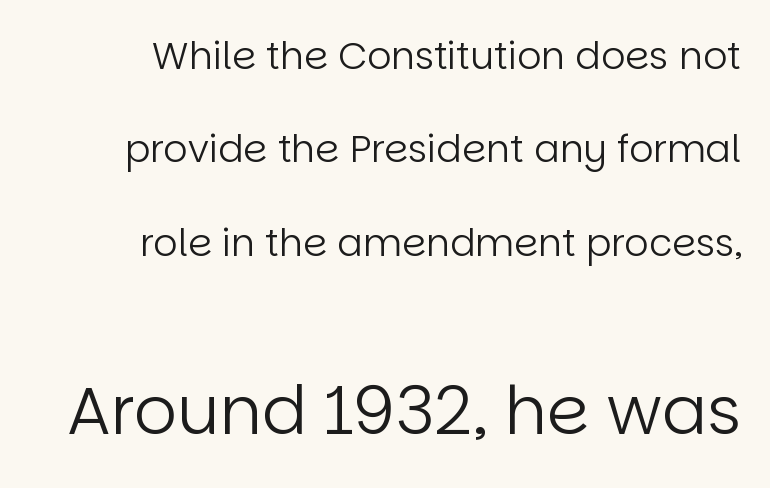
The image shows 67 px regular-weight sans-serif type, upright; set right-aligned, loose line spacing (2.46x), normal letter spacing, not underlined; the second (bottom) block is 1.76x larger; low stroke contrast and a large x-height.
